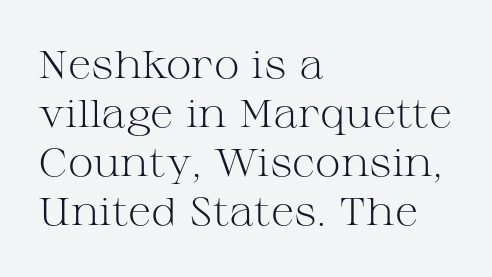
The image shows 39 px light, wide serif type, upright; set left-aligned, normal line spacing (1.26x), normal letter spacing, not underlined; medium stroke contrast and a medium x-height.
